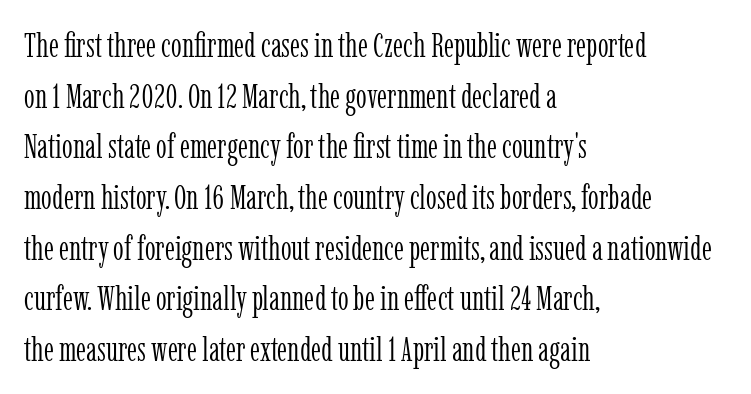
Q: Is the text bold? A: No.
Q: Is the text italic (slanted)? A: No, it is upright.
Q: Is the typeface a serif or a sans-serif typeface? A: Serif.
Q: Is the text underlined? A: No.
Q: How is the paragraph aligned? A: Left-aligned.
Q: Is the spacing between letters normal or unusually wide? A: Normal.
Q: Is the spacing between lines tight, normal or loose? A: Normal.
Q: Width (condensed, normal, or wide)? A: Condensed.
Q: Stroke contrast? A: Low.
Q: x-height? A: Medium.
Q: Monospaced? A: No.
